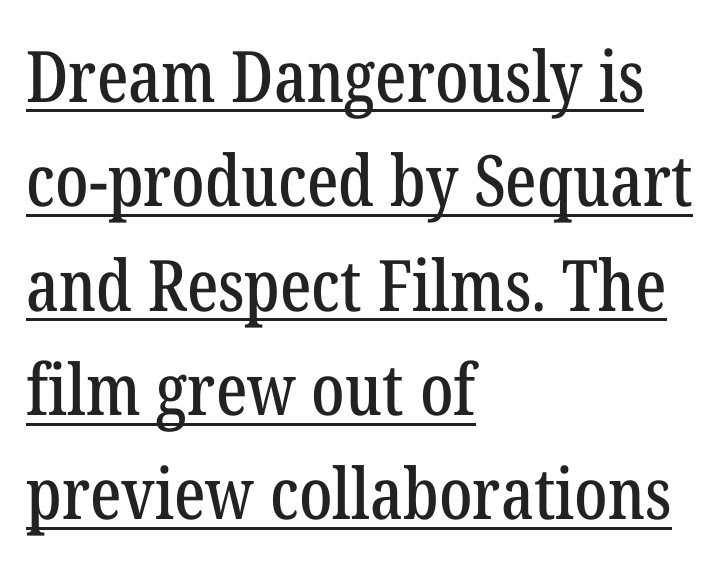
{"serif": "yes", "italic": "no", "width": "condensed", "stroke_contrast": "low", "x_height": "medium", "monospaced": "no", "underline": "yes", "align": "left", "line_spacing": "normal", "line_spacing_ratio": 1.47, "letter_spacing": "normal", "letter_spacing_em": 0.0, "glyph_px": 71}
